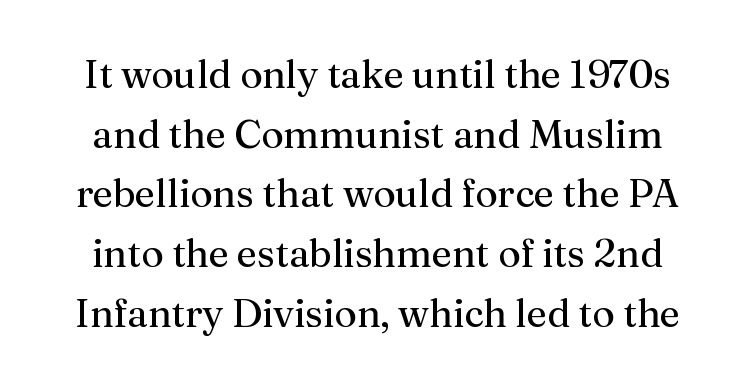
The image shows 39 px regular-weight serif type, upright; set normal line spacing (1.53x), normal letter spacing, not underlined; medium stroke contrast and a medium x-height.
